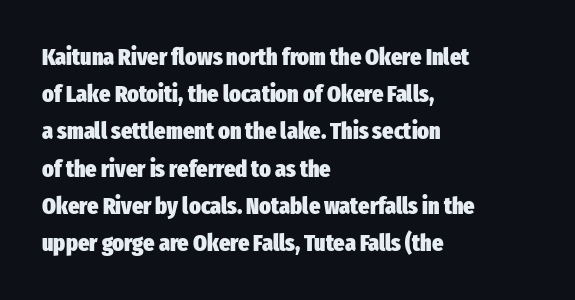
{"italic": "no", "bold": "yes", "underline": "no", "align": "left", "line_spacing": "normal", "line_spacing_ratio": 1.55, "letter_spacing": "normal", "letter_spacing_em": 0.0, "glyph_px": 24}
